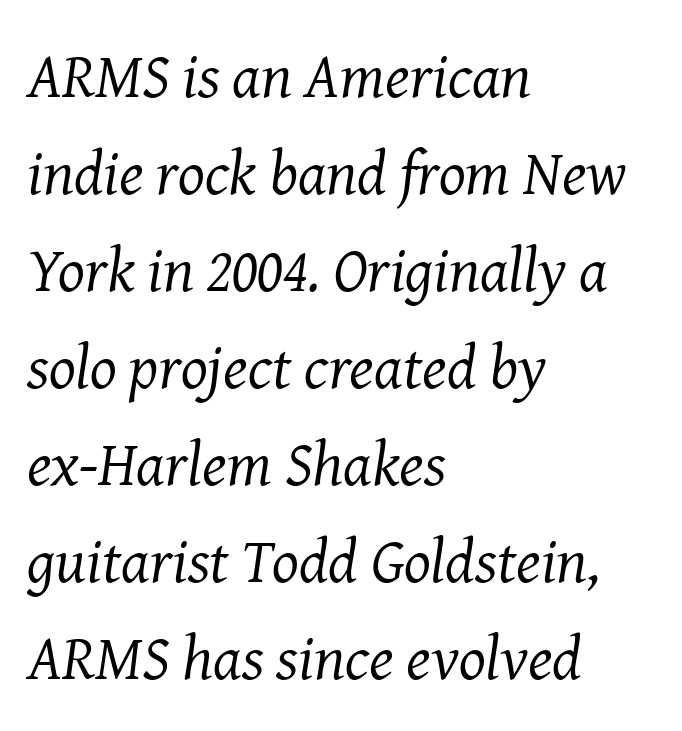
Q: Is the text bold? A: No.
Q: Is the text italic (slanted)? A: Yes, it leans right by about 8 degrees.
Q: Is the typeface a serif or a sans-serif typeface? A: Serif.
Q: Is the text underlined? A: No.
Q: How is the paragraph aligned? A: Left-aligned.
Q: Is the spacing between letters normal or unusually wide? A: Normal.
Q: Is the spacing between lines tight, normal or loose? A: Normal.
Q: Width (condensed, normal, or wide)? A: Normal.
Q: Stroke contrast? A: Medium.
Q: x-height? A: Medium.
Q: Monospaced? A: No.
